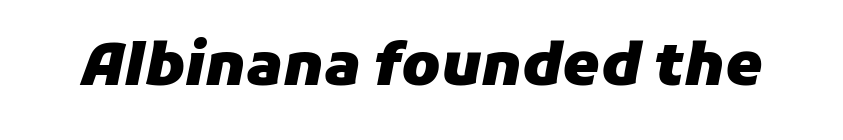
Glyph-to-glyph distance matches everyday printed text. No word sits above an underline. Think of a printed novel: that variable character pitch is what you see here. Yep, that's italic — everything's leaning.
